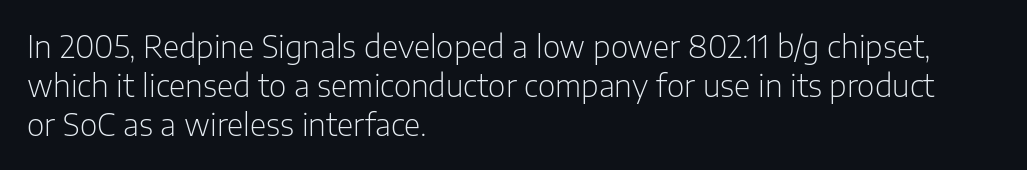
{"serif": "no", "italic": "no", "bold": "no", "weight": "light", "width": "normal", "stroke_contrast": "low", "x_height": "medium", "monospaced": "no", "underline": "no", "align": "left", "line_spacing": "normal", "line_spacing_ratio": 1.3, "letter_spacing": "normal", "letter_spacing_em": 0.0, "glyph_px": 30}
